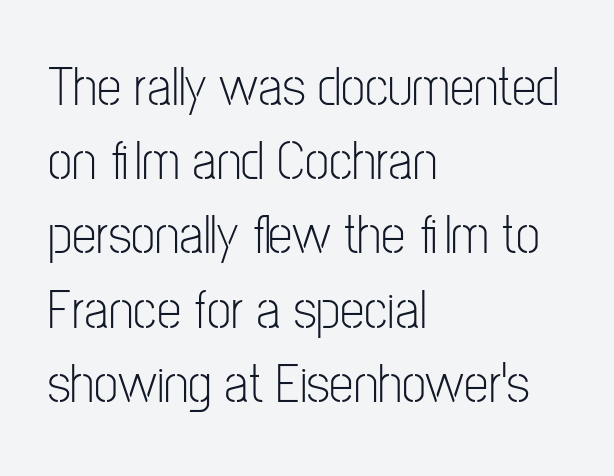
Q: Is the text bold? A: No.
Q: Is the text italic (slanted)? A: No, it is upright.
Q: Is the typeface a serif or a sans-serif typeface? A: Sans-serif.
Q: Is the text underlined? A: No.
Q: How is the paragraph aligned? A: Left-aligned.
Q: Is the spacing between letters normal or unusually wide? A: Normal.
Q: Is the spacing between lines tight, normal or loose? A: Normal.
Q: Width (condensed, normal, or wide)? A: Condensed.
Q: Stroke contrast? A: Low.
Q: x-height? A: Medium.
Q: Monospaced? A: No.
